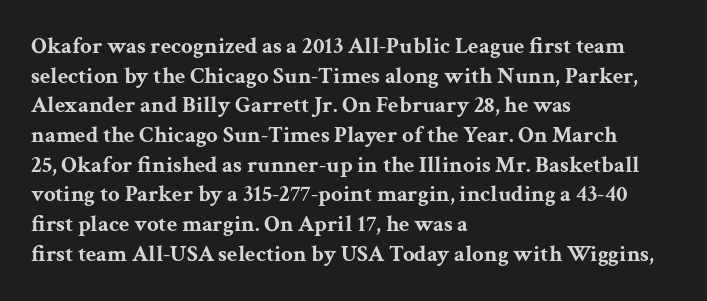
The image shows 23 px bold type, upright; set left-aligned, normal line spacing (1.29x), normal letter spacing, not underlined.
